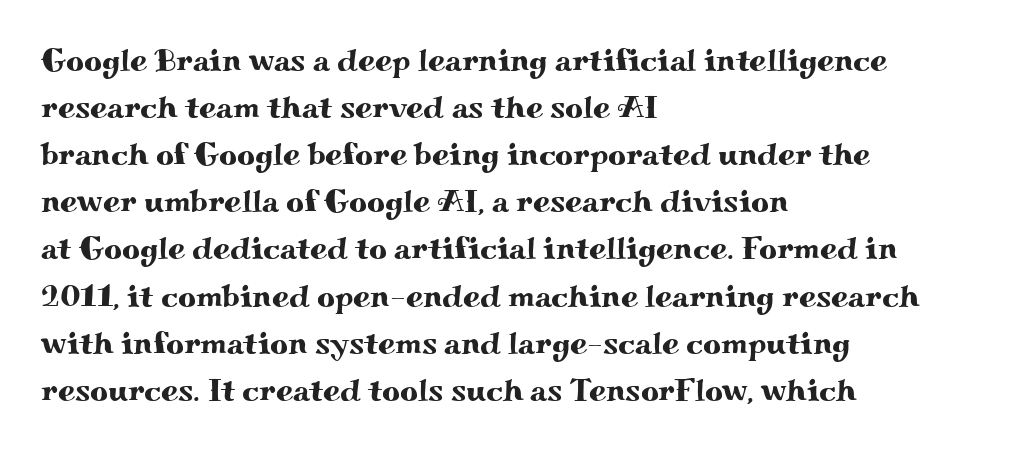
The image shows 31 px wide serif type, upright; set left-aligned, normal line spacing (1.52x), normal letter spacing, not underlined; medium stroke contrast and a small x-height.
